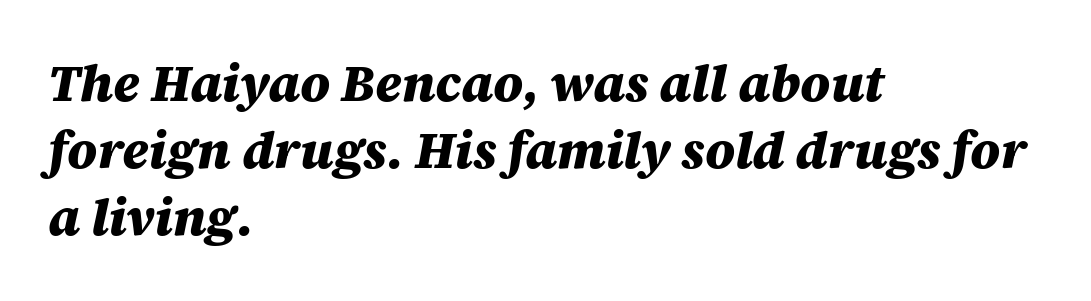
{"italic": "yes", "lean": "right", "slant_degrees": 12, "bold": "yes", "weight": "heavy", "width": "normal", "stroke_contrast": "medium", "x_height": "large", "monospaced": "no", "underline": "no", "align": "left", "line_spacing": "normal", "line_spacing_ratio": 1.31, "letter_spacing": "normal", "letter_spacing_em": 0.0, "glyph_px": 51}
